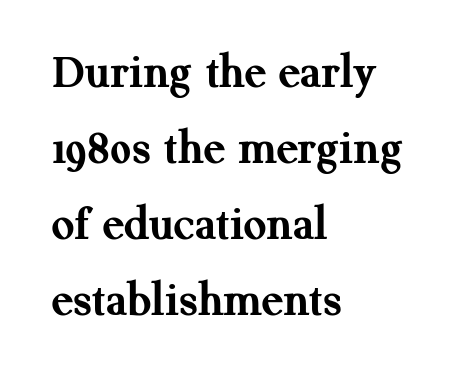
{"serif": "yes", "italic": "no", "bold": "yes", "weight": "semibold", "width": "normal", "stroke_contrast": "medium", "x_height": "medium", "monospaced": "no", "underline": "no", "align": "left", "line_spacing": "normal", "line_spacing_ratio": 1.52, "letter_spacing": "normal", "letter_spacing_em": 0.0, "glyph_px": 50}
